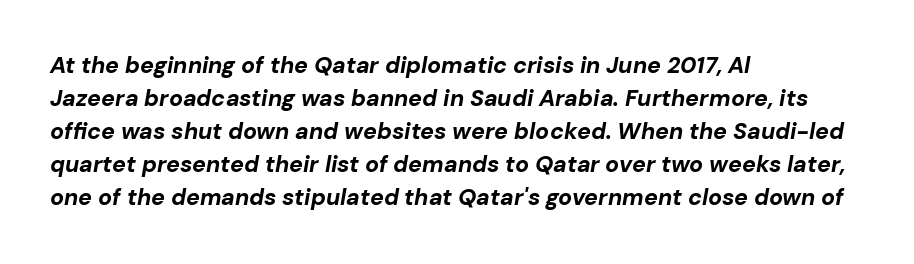
{"italic": "yes", "lean": "right", "slant_degrees": 10, "bold": "yes", "underline": "no", "align": "left", "line_spacing": "normal", "line_spacing_ratio": 1.44, "letter_spacing": "normal", "letter_spacing_em": 0.0, "glyph_px": 23}
